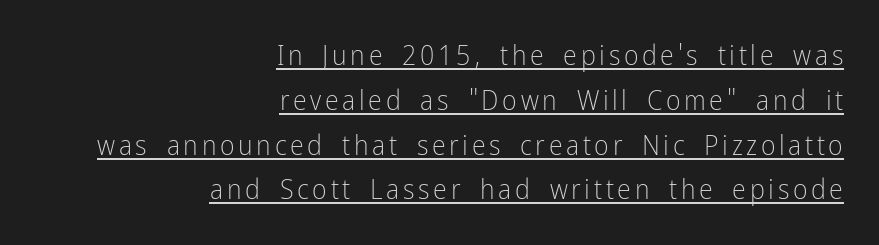
The image shows 28 px light, condensed sans-serif type, upright; set right-aligned, normal line spacing (1.6x), underlined; low stroke contrast and a medium x-height.
